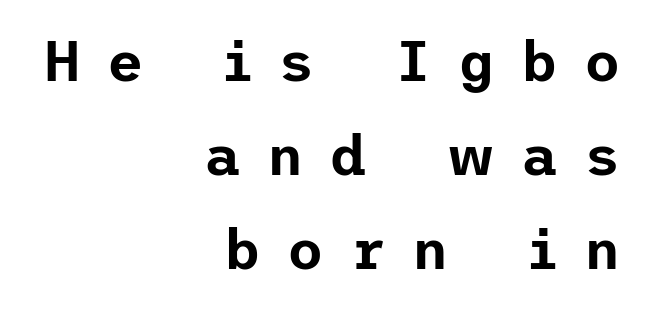
Q: Is the text italic (slanted)? A: No, it is upright.
Q: Is the typeface a serif or a sans-serif typeface? A: Sans-serif.
Q: Is the text underlined? A: No.
Q: How is the paragraph aligned? A: Right-aligned.
Q: Is the spacing between letters normal or unusually wide? A: Unusually wide.
Q: Is the spacing between lines tight, normal or loose? A: Normal.
Q: Width (condensed, normal, or wide)? A: Normal.
Q: Stroke contrast? A: Low.
Q: x-height? A: Medium.
